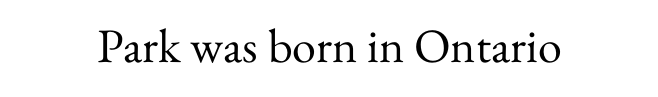
{"serif": "yes", "italic": "no", "bold": "no", "weight": "regular", "width": "normal", "stroke_contrast": "medium", "x_height": "small", "monospaced": "no", "underline": "no", "letter_spacing": "normal", "letter_spacing_em": 0.0, "glyph_px": 48}
